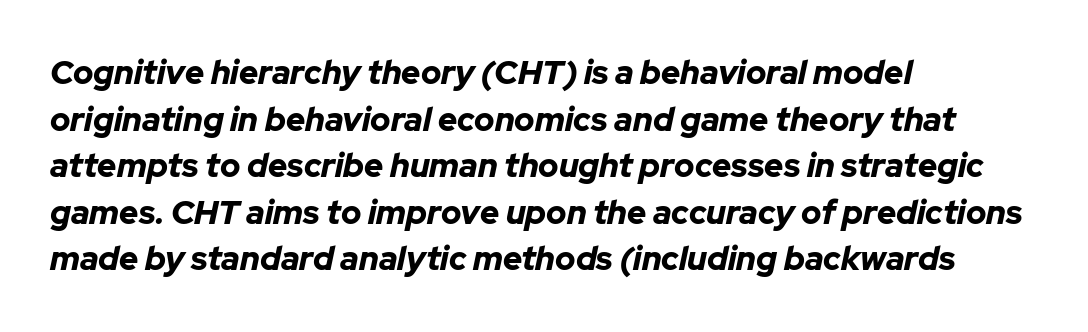
A typesetter would call this proportional, since set widths differ per character. Words float on clear page, feet unadorned. These lines were composed using italics. The lines sit at an ordinary, default distance from one another.
